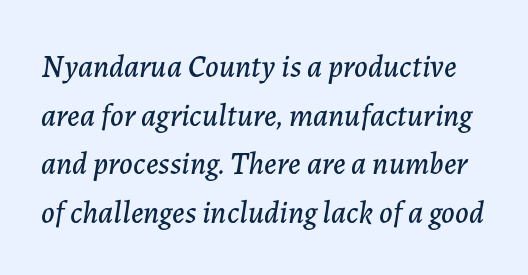
These lines are rendered in a variable-pitch font. Students, observe: this is what conventionally led text looks like. Emphasis-style slanted type is in use. Has an underline been added? It has not.
